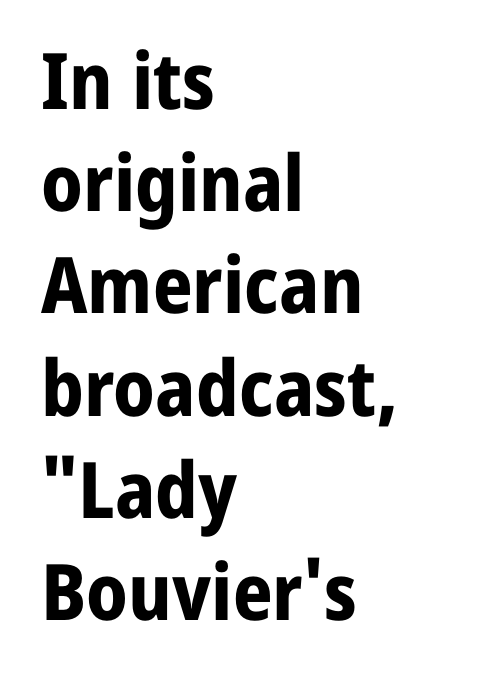
{"serif": "no", "italic": "no", "bold": "yes", "weight": "bold", "width": "normal", "stroke_contrast": "low", "x_height": "medium", "monospaced": "no", "underline": "no", "align": "left", "line_spacing": "normal", "line_spacing_ratio": 1.31, "letter_spacing": "normal", "letter_spacing_em": 0.0, "glyph_px": 78}
